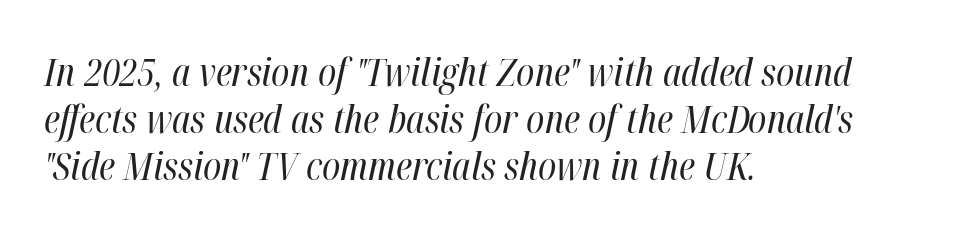
The image shows 39 px regular-weight, condensed type, italic (leaning right); set left-aligned, line spacing 1.2x, normal letter spacing, not underlined; high stroke contrast and a medium x-height.
